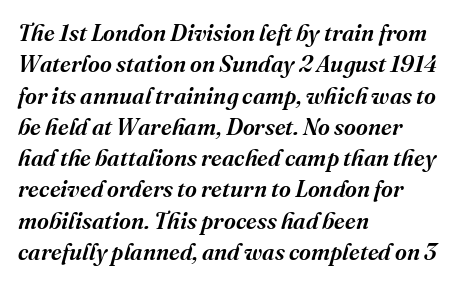
Q: Is the text bold? A: Semi-bold.
Q: Is the text italic (slanted)? A: Yes, it leans right by about 16 degrees.
Q: Is the text underlined? A: No.
Q: How is the paragraph aligned? A: Left-aligned.
Q: Is the spacing between letters normal or unusually wide? A: Normal.
Q: Is the spacing between lines tight, normal or loose? A: Normal.
